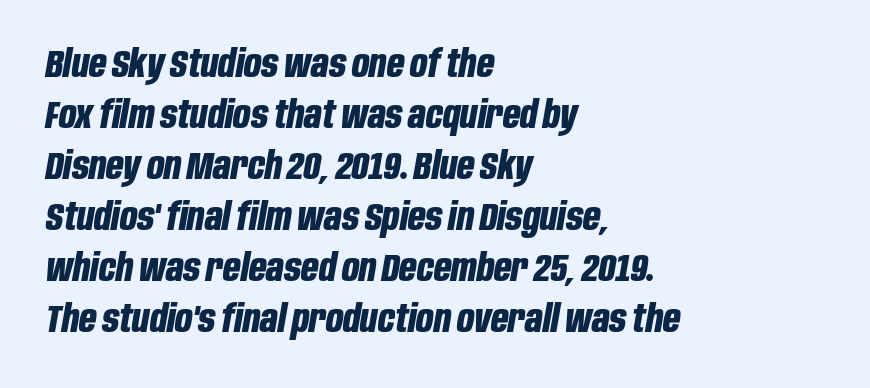
Q: Is the text bold? A: Yes.
Q: Is the text italic (slanted)? A: Yes, it leans right by about 10 degrees.
Q: Is the text underlined? A: No.
Q: How is the paragraph aligned? A: Left-aligned.
Q: Is the spacing between letters normal or unusually wide? A: Normal.
Q: Is the spacing between lines tight, normal or loose? A: Normal.
Q: Width (condensed, normal, or wide)? A: Condensed.
Q: Stroke contrast? A: Low.
Q: x-height? A: Large.
Q: Monospaced? A: No.
